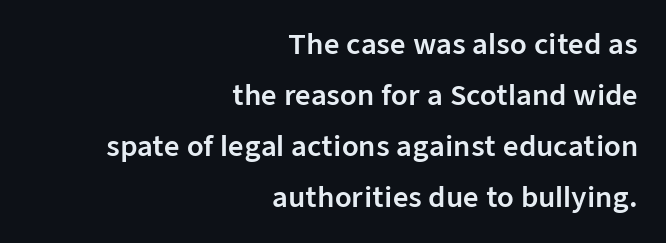
The image shows 27 px text type, upright; set right-aligned, line spacing 1.89x, normal letter spacing, not underlined.
